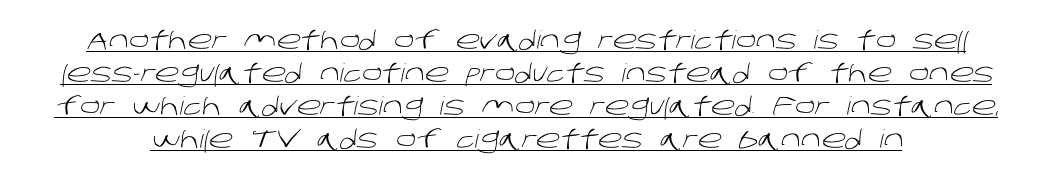
The image shows 25 px text type; set normal line spacing (1.32x), normal letter spacing, underlined.
